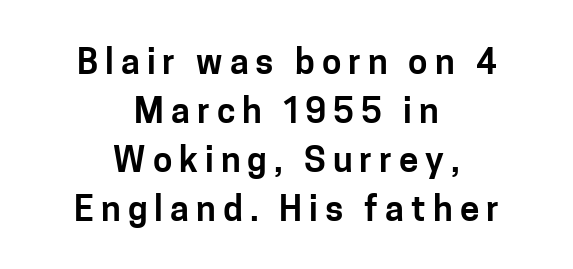
Q: Is the text italic (slanted)? A: No, it is upright.
Q: Is the typeface a serif or a sans-serif typeface? A: Sans-serif.
Q: Is the text underlined? A: No.
Q: How is the paragraph aligned? A: Centered.
Q: Is the spacing between letters normal or unusually wide? A: Unusually wide.
Q: Is the spacing between lines tight, normal or loose? A: Normal.
Q: Width (condensed, normal, or wide)? A: Normal.
Q: Stroke contrast? A: Low.
Q: x-height? A: Medium.
Q: Monospaced? A: No.
